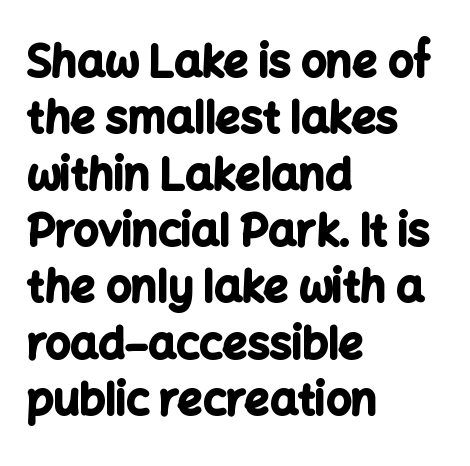
The image shows 44 px bold sans-serif type, upright; set left-aligned, normal line spacing (1.28x), normal letter spacing, not underlined; low stroke contrast and a medium x-height.
